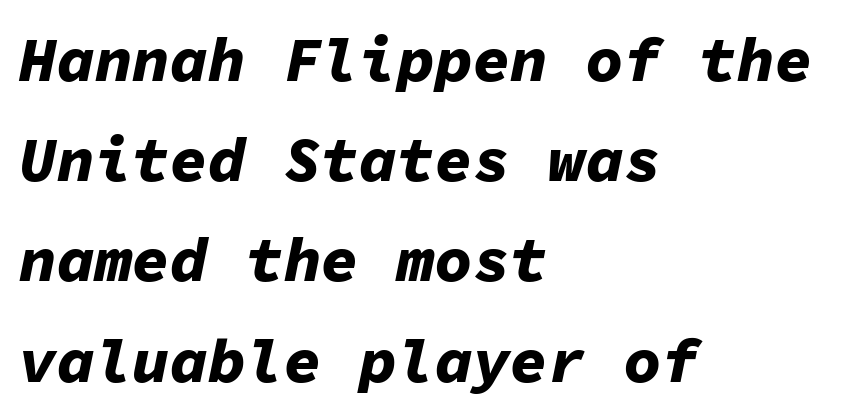
These lines are set flush left with a ragged right edge. The line texture is even and compact thanks to regular tracking. Notice how descenders clear the ascenders below comfortably — that's standard leading. Monospaced: the letters line up in strict vertical columns. Pretty heavy lettering here — definitely bold. If you drew a line through each stem, it would be angled.
